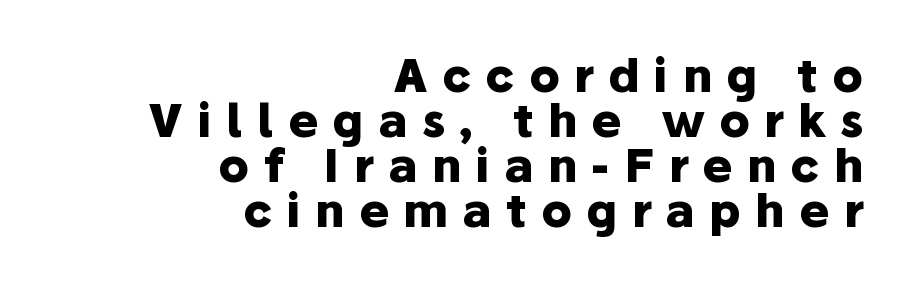
A clean baseline with only descenders dipping below it. Look at the tracking — it's clearly loosened, letters drifting apart. Style check: upright. Here the designer chose a conventional face with non-uniform glyph widths.
